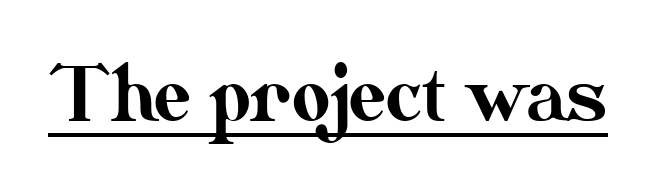
{"italic": "no", "width": "normal", "stroke_contrast": "medium", "x_height": "small", "monospaced": "no", "underline": "yes", "letter_spacing": "normal", "letter_spacing_em": 0.0, "glyph_px": 74}
